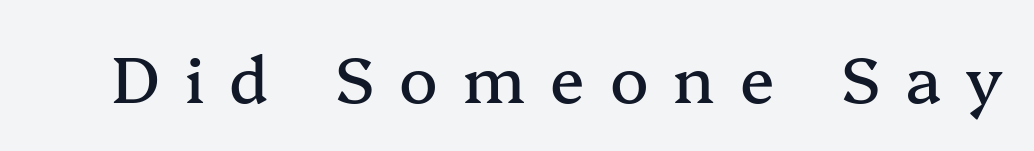
Q: Is the text italic (slanted)? A: No, it is upright.
Q: Is the typeface a serif or a sans-serif typeface? A: Serif.
Q: Is the text underlined? A: No.
Q: Is the spacing between letters normal or unusually wide? A: Unusually wide.
Q: Width (condensed, normal, or wide)? A: Normal.
Q: Stroke contrast? A: Medium.
Q: x-height? A: Medium.
Q: Monospaced? A: No.
